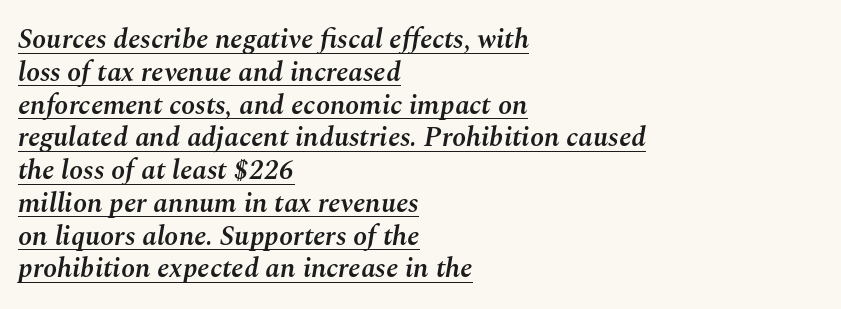
Do the characters align in a grid? No, the font is proportional. Does the copy run flush right? No — it runs flush left. An italicized treatment has been applied to the whole sample. Students, this is semibold: more ink than regular, less than bold. Underlined type. These lines keep a tight, regular rhythm from letter to letter.
